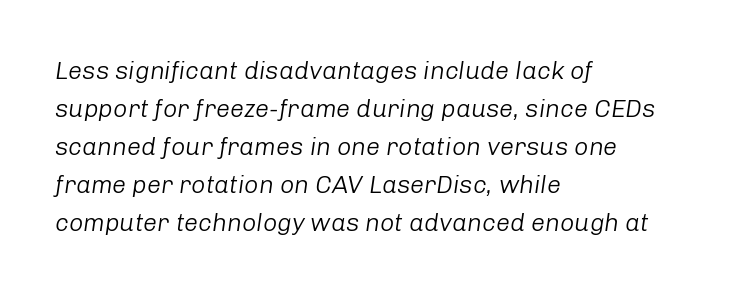
{"italic": "yes", "lean": "right", "slant_degrees": 8, "bold": "no", "underline": "no", "align": "left", "line_spacing": "normal", "line_spacing_ratio": 1.52, "letter_spacing": "normal", "letter_spacing_em": 0.0, "glyph_px": 25}
